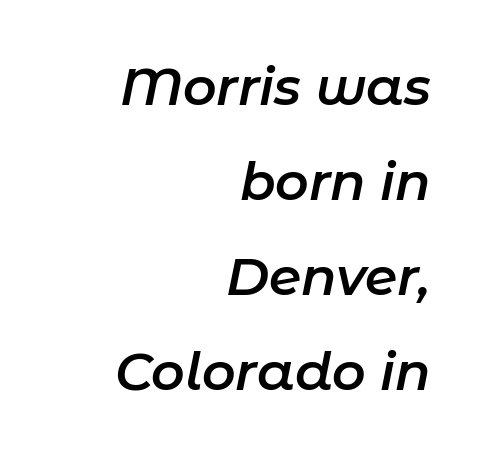
{"italic": "yes", "lean": "right", "slant_degrees": 11, "bold": "semi", "weight": "semibold", "width": "normal", "stroke_contrast": "low", "x_height": "medium", "monospaced": "no", "underline": "no", "align": "right", "line_spacing_ratio": 1.83, "letter_spacing": "normal", "letter_spacing_em": 0.0, "glyph_px": 52}
